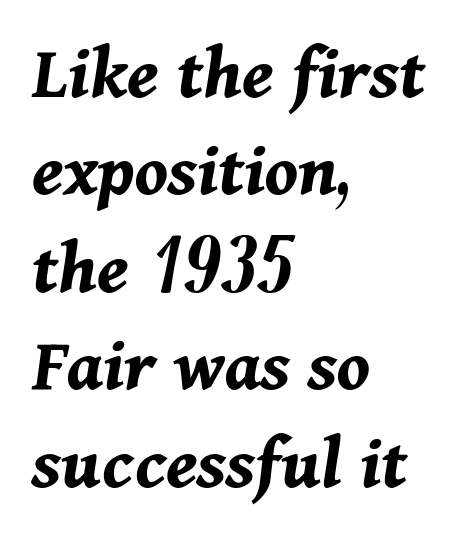
The rendering uses natural spacing where letterforms have individual widths. Weight: bold. Style check: oblique. Rule under the text: the space is simply empty. Does the leading feel generous? No, just average.
